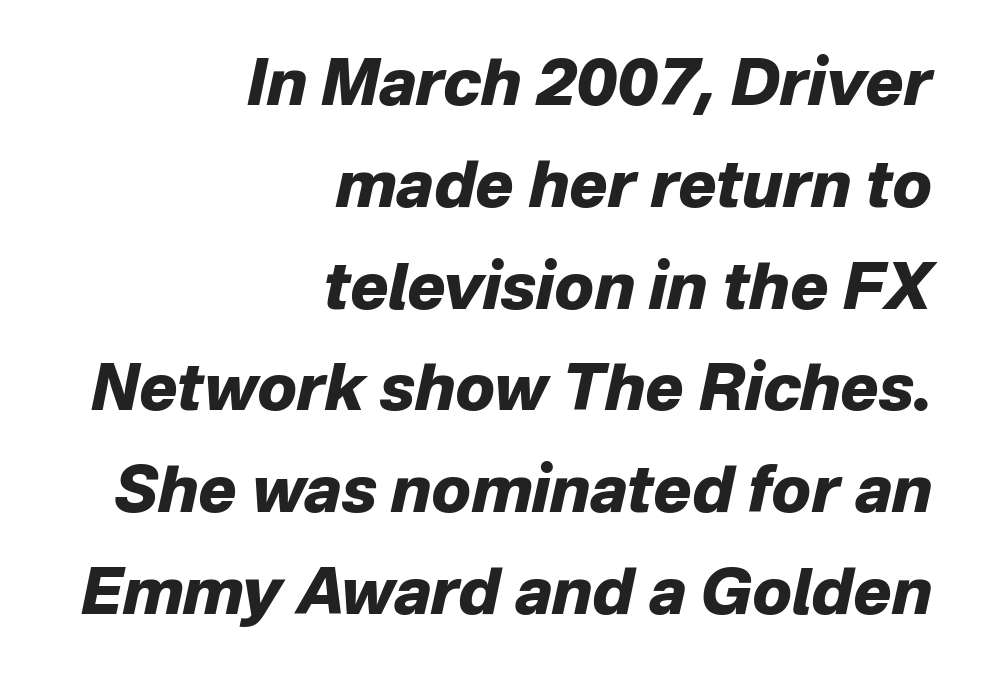
{"italic": "yes", "lean": "right", "slant_degrees": 12, "bold": "yes", "weight": "heavy", "width": "normal", "stroke_contrast": "low", "x_height": "medium", "monospaced": "no", "underline": "no", "align": "right", "line_spacing": "normal", "line_spacing_ratio": 1.59, "letter_spacing": "normal", "letter_spacing_em": 0.0, "glyph_px": 64}
